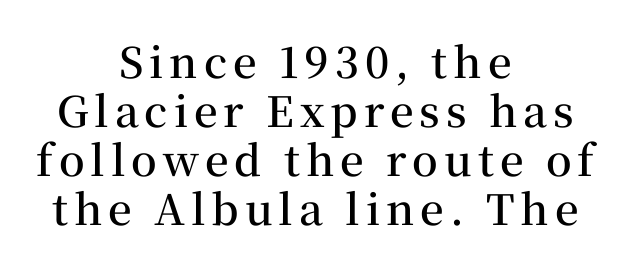
The image shows 42 px semibold serif type, upright; set centered, line spacing 1.17x, not underlined; medium stroke contrast and a medium x-height.
